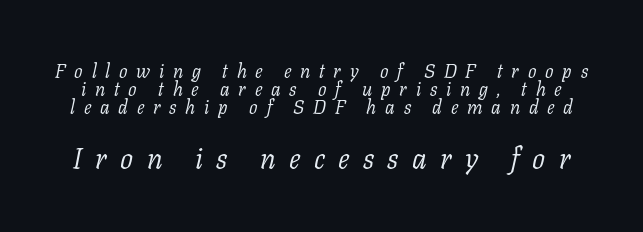
The image shows 29 px light serif type, italic (leaning right); set tight line spacing (0.96x), unusually wide letter spacing (+0.46 em), not underlined; the second (bottom) block is 1.53x larger; low stroke contrast and a medium x-height.
